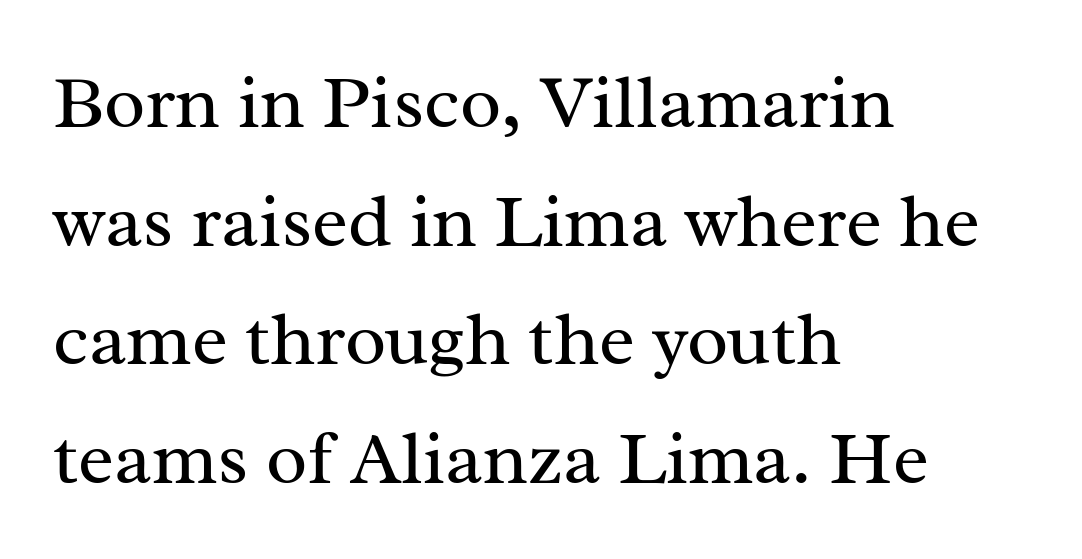
{"serif": "yes", "italic": "no", "bold": "no", "weight": "regular", "width": "normal", "stroke_contrast": "medium", "x_height": "medium", "monospaced": "no", "underline": "no", "align": "left", "line_spacing": "normal", "line_spacing_ratio": 1.56, "letter_spacing": "normal", "letter_spacing_em": 0.0, "glyph_px": 76}
